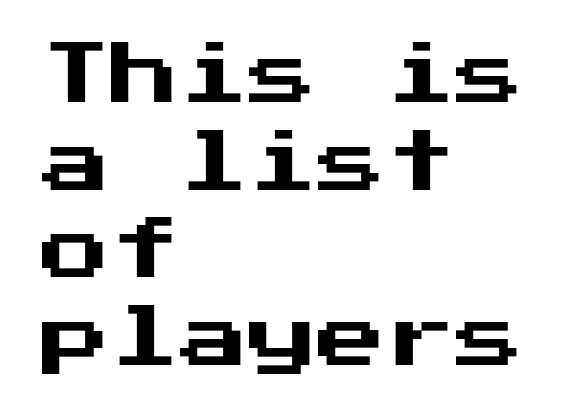
The image shows 69 px sans-serif type, upright; set left-aligned, normal line spacing (1.27x), normal letter spacing, not underlined; medium stroke contrast and a medium x-height.
